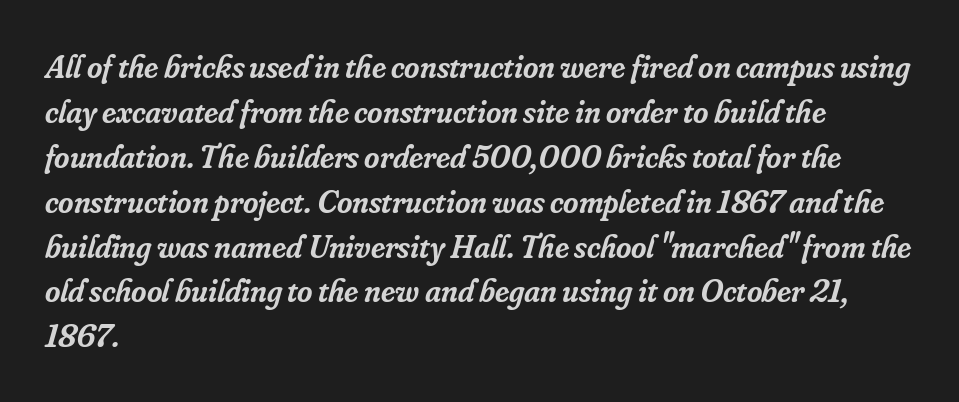
Q: Is the text bold? A: Semi-bold.
Q: Is the text italic (slanted)? A: Yes, it leans right by about 16 degrees.
Q: Is the typeface a serif or a sans-serif typeface? A: Serif.
Q: Is the text underlined? A: No.
Q: How is the paragraph aligned? A: Left-aligned.
Q: Is the spacing between letters normal or unusually wide? A: Normal.
Q: Is the spacing between lines tight, normal or loose? A: Normal.
Q: Width (condensed, normal, or wide)? A: Normal.
Q: Stroke contrast? A: Low.
Q: x-height? A: Small.
Q: Monospaced? A: No.
